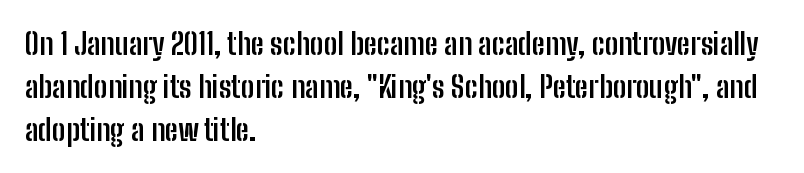
Honestly, there is no underline to notice here at all. Note the varied advance widths — an 'i' is clearly narrower than an 'm'. Evenly set lines give the paragraph a standard silhouette. The face used here has the dense, thick strokes of a bold. The lines in this sample share a left origin and differ only in where they stop. Are there feet on the stems? There aren't — it's a sans.
